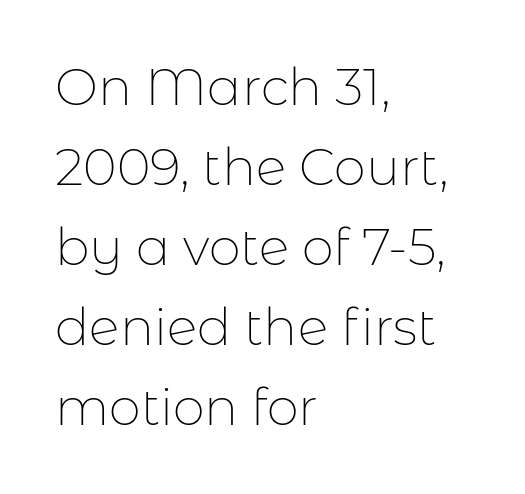
Q: Is the text bold? A: No.
Q: Is the text italic (slanted)? A: No, it is upright.
Q: Is the typeface a serif or a sans-serif typeface? A: Sans-serif.
Q: Is the text underlined? A: No.
Q: How is the paragraph aligned? A: Left-aligned.
Q: Is the spacing between letters normal or unusually wide? A: Normal.
Q: Is the spacing between lines tight, normal or loose? A: Normal.
Q: Width (condensed, normal, or wide)? A: Normal.
Q: Stroke contrast? A: Low.
Q: x-height? A: Medium.
Q: Monospaced? A: No.
